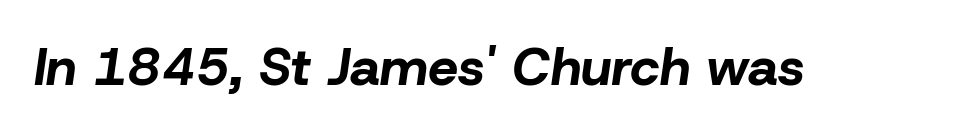
The image shows 53 px bold type, italic (leaning right); set normal letter spacing, not underlined; low stroke contrast and a medium x-height.
